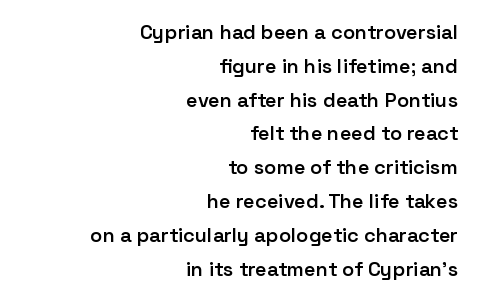
This block has exactly the height ordinary leading produces. The specimen reads as upright at a glance. A fair bit of extra ink — the face is semibold, not bold. The space directly below the letters is spotless. This sample is right-justified, so line beginnings fall wherever the words allow. Does extra space separate the letters? No, they use regular spacing.
